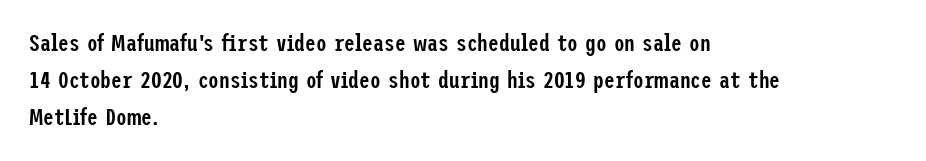
{"italic": "no", "bold": "semi", "underline": "no", "align": "left", "line_spacing": "normal", "line_spacing_ratio": 1.55, "letter_spacing": "normal", "letter_spacing_em": 0.0, "glyph_px": 24}
